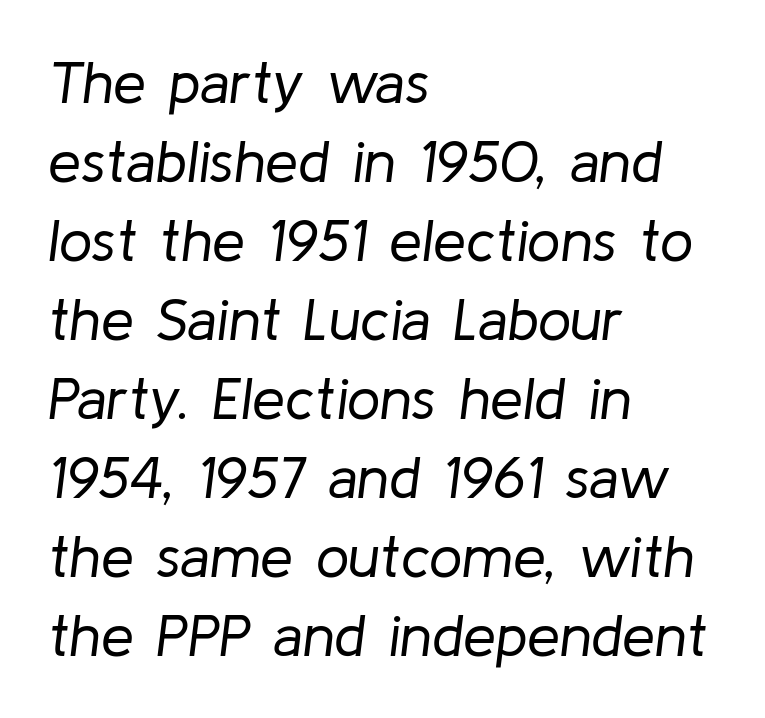
{"italic": "yes", "lean": "right", "slant_degrees": 8, "bold": "no", "weight": "regular", "width": "normal", "stroke_contrast": "low", "x_height": "medium", "monospaced": "no", "underline": "no", "align": "left", "line_spacing": "normal", "line_spacing_ratio": 1.34, "letter_spacing": "normal", "letter_spacing_em": 0.0, "glyph_px": 59}
